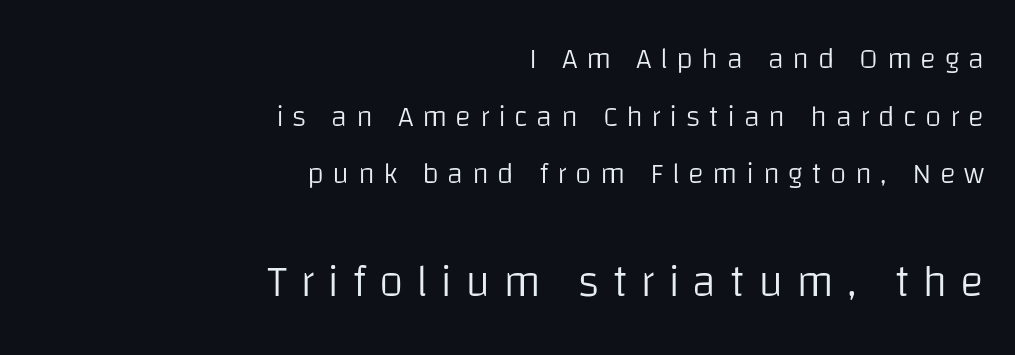
{"serif": "no", "italic": "no", "bold": "no", "weight": "light", "width": "normal", "stroke_contrast": "low", "x_height": "large", "monospaced": "no", "underline": "no", "align": "right", "line_spacing": "loose", "line_spacing_ratio": 1.92, "letter_spacing": "wide", "letter_spacing_em": 0.28, "larger_block": "second", "size_ratio": 1.5, "glyph_px": 45}
